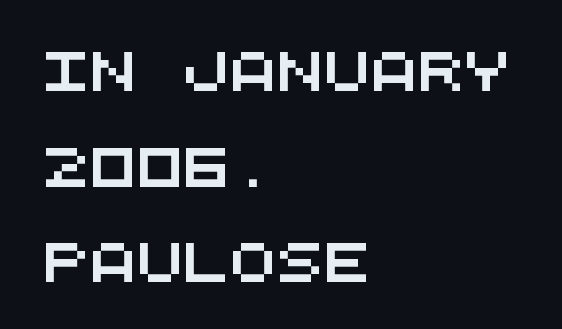
The image shows 39 px wide sans-serif type, monospaced; set left-aligned, loose line spacing (2.45x), normal letter spacing, not underlined; medium stroke contrast and a large x-height.
